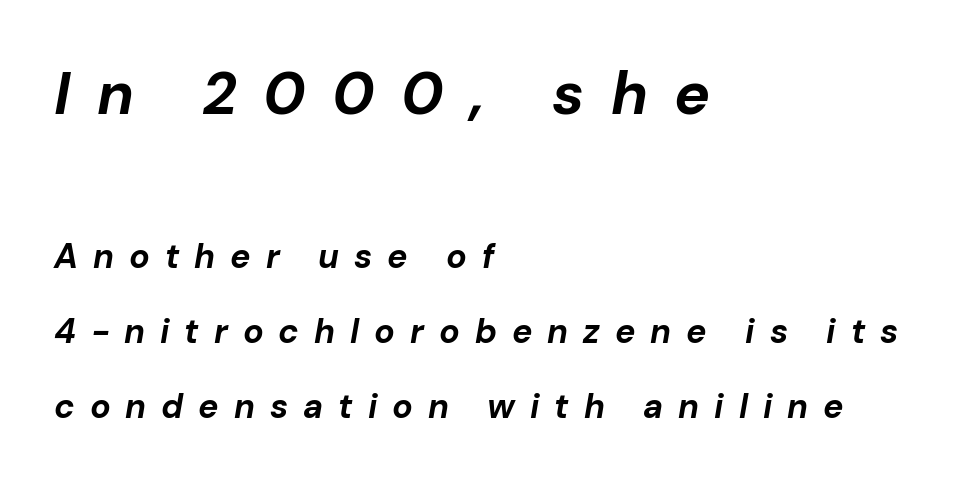
One glance says open: line gaps are wider than usual. There's an unmistakable incline to the writing here. The sample has been set heavy, in full bold. Bigger letters appear in the top chunk; the bottom chunk is reduced. If you drew a ruler down the left edge, every line would touch it. The letters advance in unequal steps, a hallmark of proportional type.
